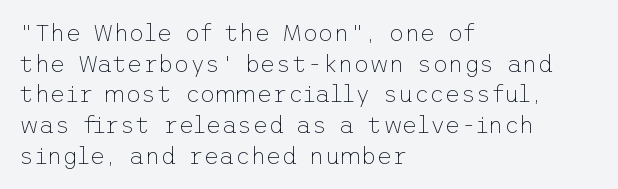
{"italic": "no", "bold": "no", "underline": "no", "align": "left", "line_spacing": "normal", "line_spacing_ratio": 1.28, "letter_spacing": "normal", "letter_spacing_em": 0.0, "glyph_px": 24}
